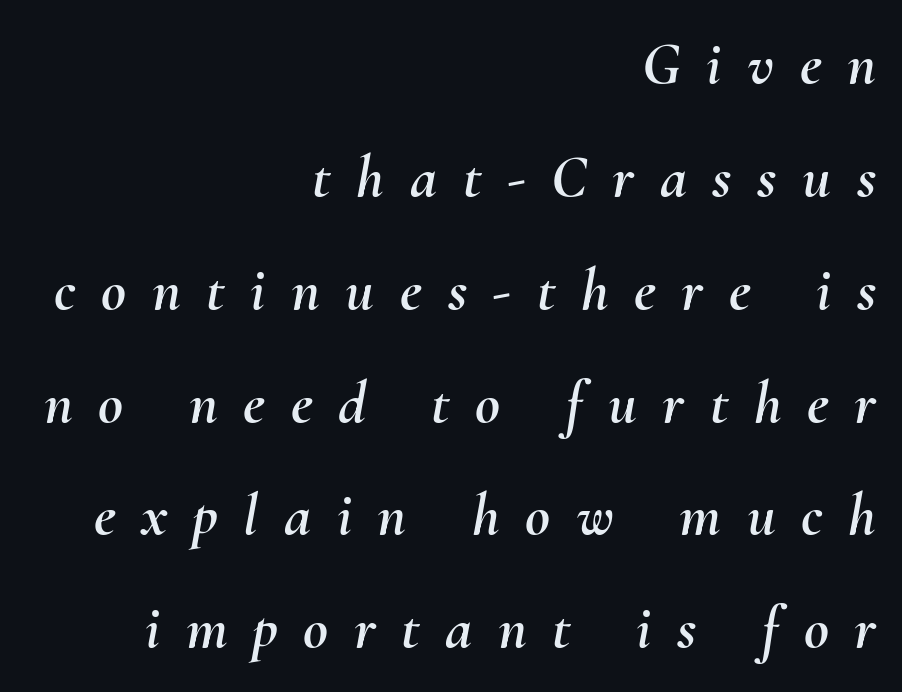
{"italic": "yes", "lean": "right", "slant_degrees": 10, "width": "normal", "stroke_contrast": "medium", "x_height": "small", "monospaced": "no", "underline": "no", "align": "right", "line_spacing_ratio": 1.85, "letter_spacing": "wide", "letter_spacing_em": 0.42, "glyph_px": 61}
